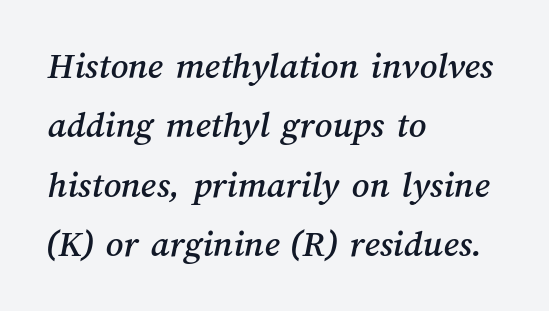
Vertical spacing — default. A clean baseline with only descenders dipping below it. Character widths vary here, with narrow letters taking less room than wide ones. Characters follow at the spacing the type designer built in. This rendering uses left alignment, leaving the right contour irregular.
